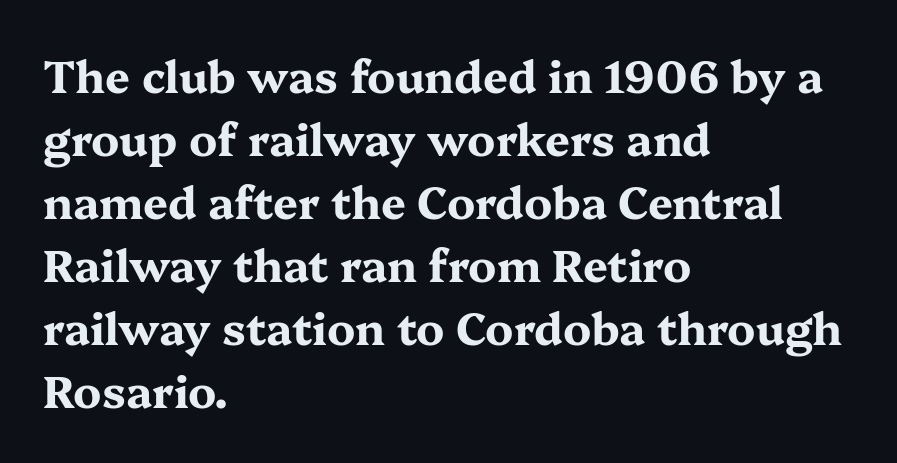
{"serif": "yes", "italic": "no", "bold": "yes", "weight": "bold", "width": "wide", "stroke_contrast": "medium", "x_height": "medium", "monospaced": "no", "underline": "no", "align": "left", "line_spacing": "normal", "line_spacing_ratio": 1.43, "letter_spacing": "normal", "letter_spacing_em": 0.0, "glyph_px": 44}
